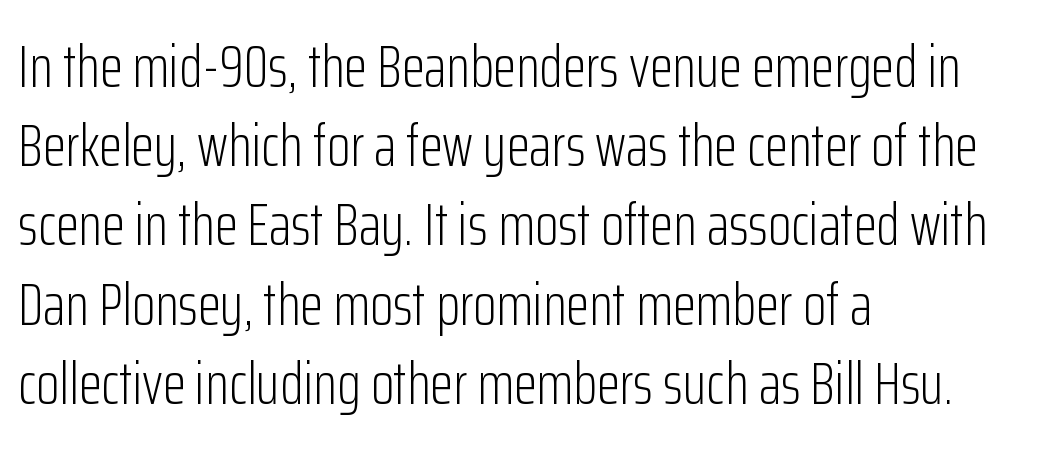
Q: Is the text bold? A: No.
Q: Is the text italic (slanted)? A: No, it is upright.
Q: Is the typeface a serif or a sans-serif typeface? A: Sans-serif.
Q: Is the text underlined? A: No.
Q: How is the paragraph aligned? A: Left-aligned.
Q: Is the spacing between letters normal or unusually wide? A: Normal.
Q: Is the spacing between lines tight, normal or loose? A: Normal.
Q: Width (condensed, normal, or wide)? A: Condensed.
Q: Stroke contrast? A: Low.
Q: x-height? A: Medium.
Q: Monospaced? A: No.
